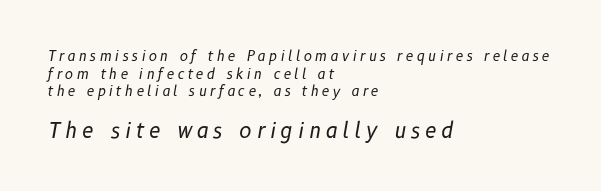
{"italic": "yes", "lean": "right", "slant_degrees": 10, "bold": "no", "underline": "no", "align": "left", "line_spacing": "normal", "line_spacing_ratio": 1.26, "letter_spacing": "wide", "letter_spacing_em": 0.22, "larger_block": "second", "size_ratio": 1.5, "glyph_px": 21}
